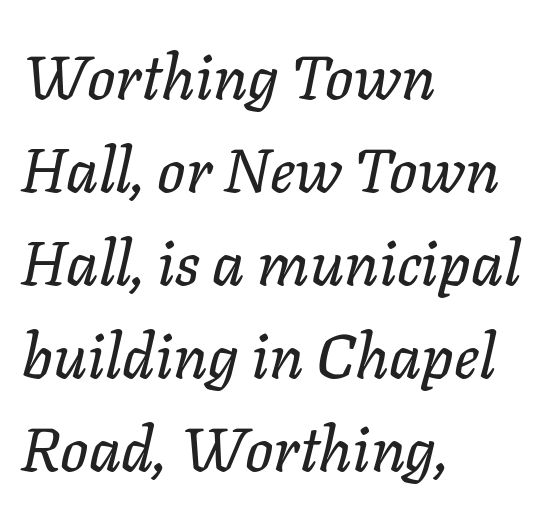
Q: Is the text italic (slanted)? A: Yes, it leans right by about 11 degrees.
Q: Is the text underlined? A: No.
Q: How is the paragraph aligned? A: Left-aligned.
Q: Is the spacing between letters normal or unusually wide? A: Normal.
Q: Is the spacing between lines tight, normal or loose? A: Normal.
Q: Width (condensed, normal, or wide)? A: Normal.
Q: Stroke contrast? A: Low.
Q: x-height? A: Medium.
Q: Monospaced? A: No.
